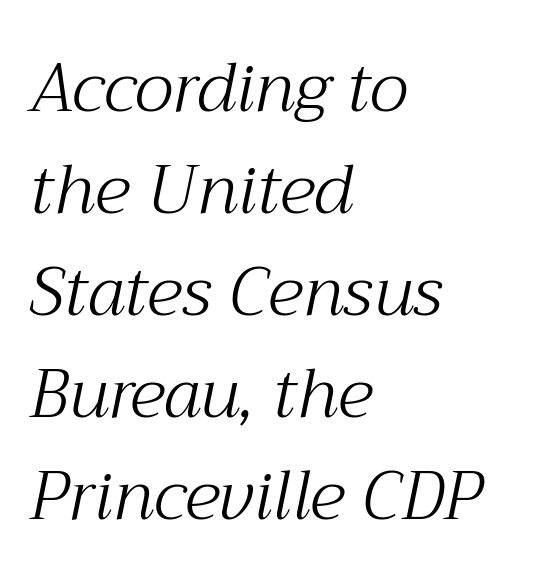
The image shows 68 px light serif type, italic (leaning right); set left-aligned, normal line spacing (1.5x), normal letter spacing, not underlined; medium stroke contrast and a medium x-height.
